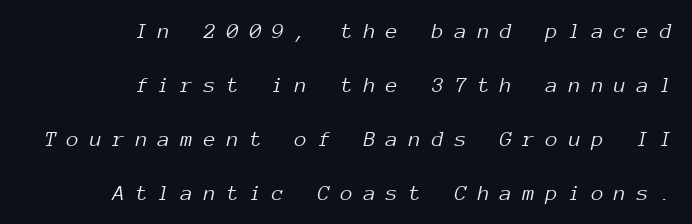
{"italic": "yes", "lean": "right", "slant_degrees": 12, "bold": "no", "underline": "no", "align": "right", "line_spacing": "loose", "line_spacing_ratio": 2.45, "letter_spacing": "wide", "letter_spacing_em": 0.49, "glyph_px": 22}
